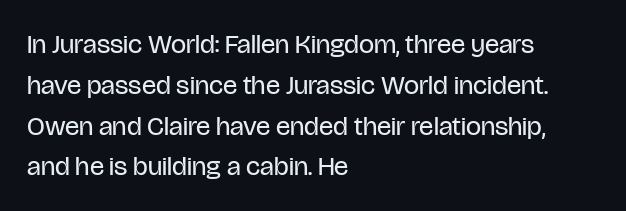
The image shows 27 px text type, upright; set left-aligned, normal line spacing (1.51x), normal letter spacing, not underlined.
